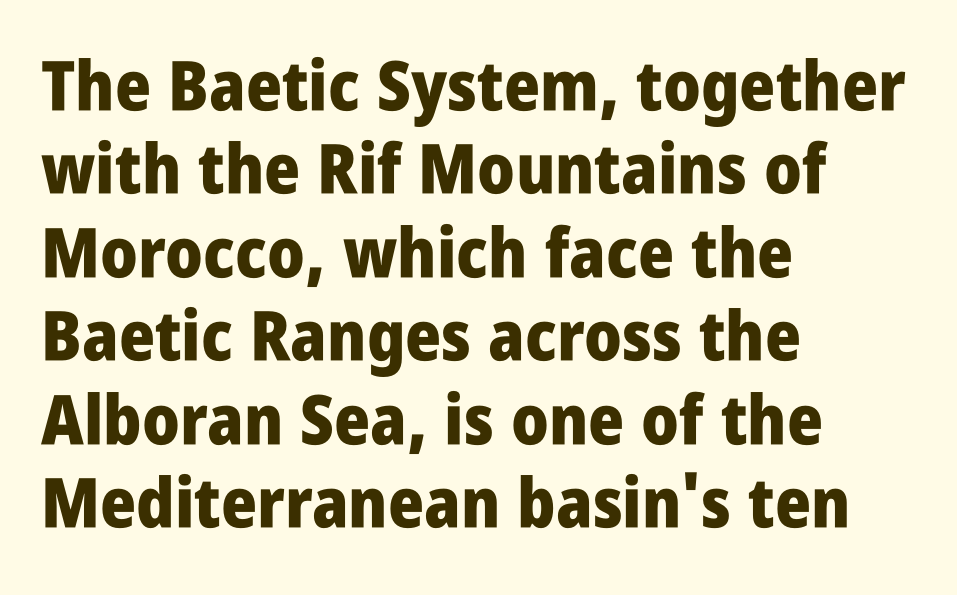
{"serif": "no", "italic": "no", "bold": "yes", "weight": "heavy", "width": "condensed", "stroke_contrast": "low", "x_height": "large", "monospaced": "no", "underline": "no", "align": "left", "line_spacing_ratio": 1.21, "letter_spacing": "normal", "letter_spacing_em": 0.0, "glyph_px": 69}
